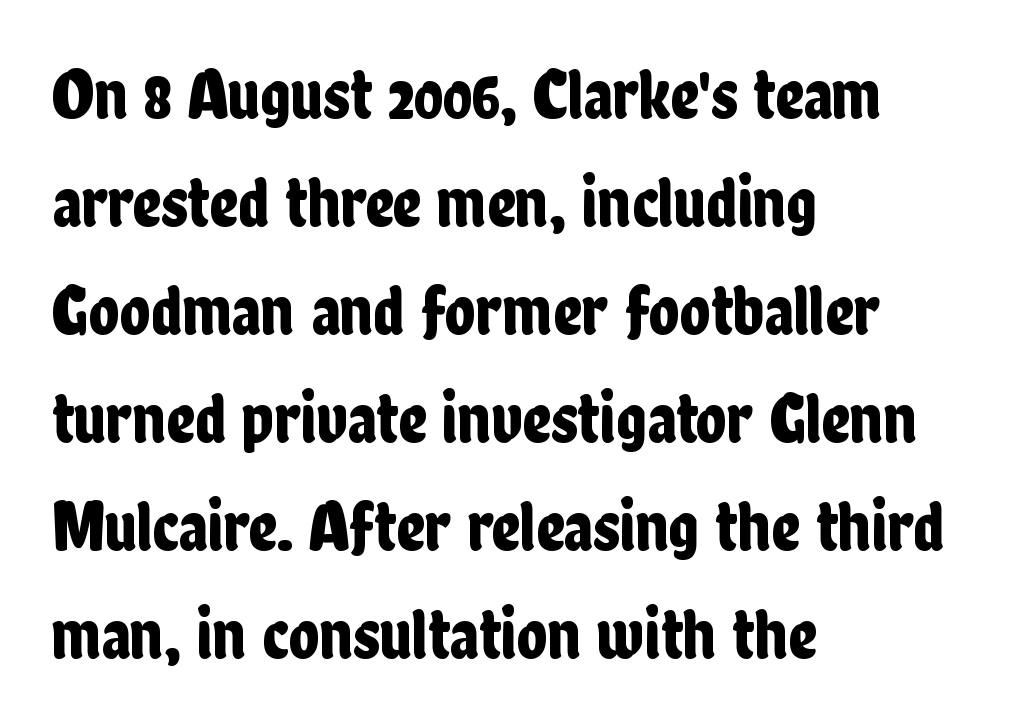
{"serif": "no", "italic": "no", "width": "condensed", "stroke_contrast": "low", "x_height": "medium", "monospaced": "no", "underline": "no", "align": "left", "line_spacing": "normal", "line_spacing_ratio": 1.52, "letter_spacing": "normal", "letter_spacing_em": 0.0, "glyph_px": 71}
